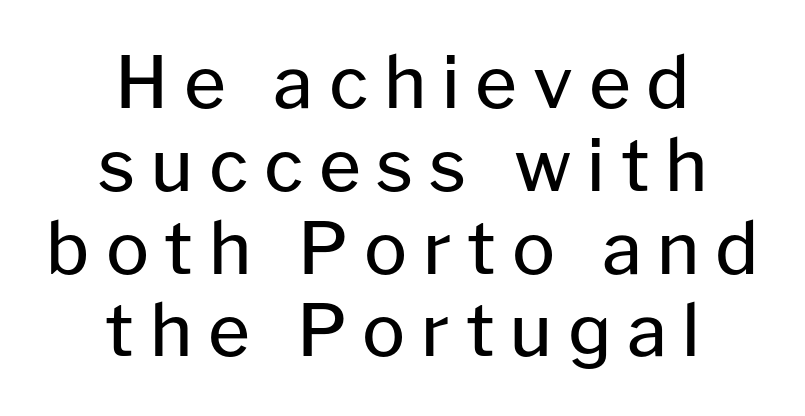
The image shows 72 px regular-weight sans-serif type, upright; set centered, tight line spacing (1.15x), unusually wide letter spacing (+0.22 em), not underlined; low stroke contrast and a medium x-height.
